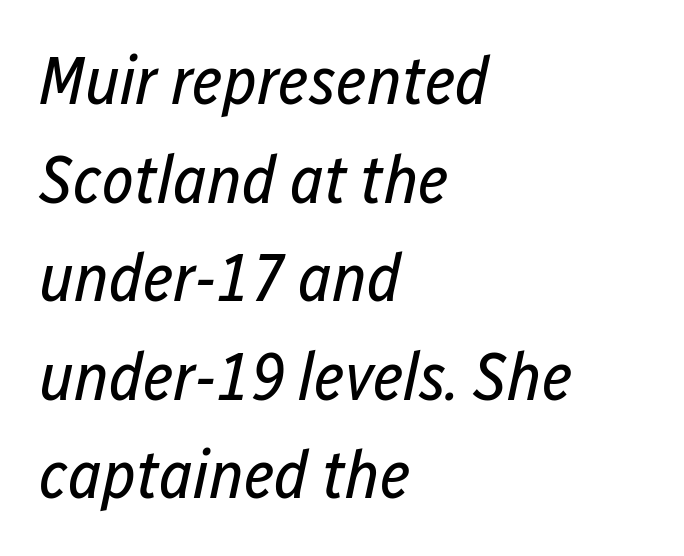
Clear beneath every line of the passage. Reading down the column, the eye jumps a familiar distance to each next line. Here the designer chose a conventional face with non-uniform glyph widths. Observe the ordinary spacing: letters are neighbours, not strangers. A typesetter would mark this as italic. No heavy texture on the line: the type isn't bold.
